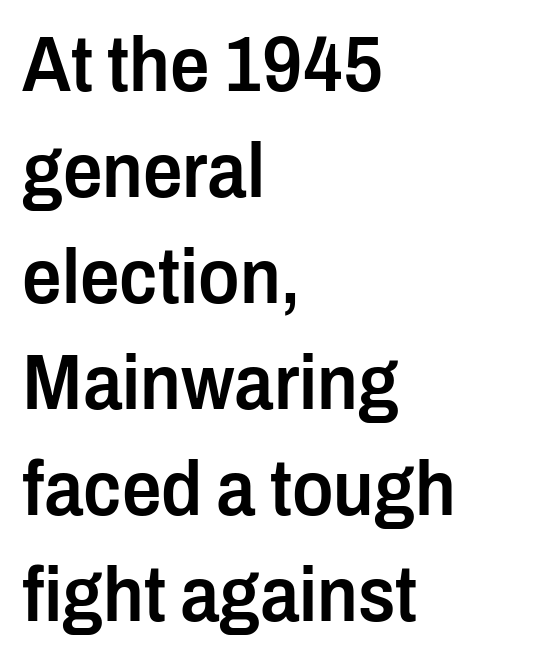
{"serif": "no", "italic": "no", "bold": "semi", "weight": "semibold", "width": "condensed", "stroke_contrast": "low", "x_height": "medium", "monospaced": "no", "underline": "no", "align": "left", "line_spacing": "normal", "line_spacing_ratio": 1.36, "letter_spacing": "normal", "letter_spacing_em": 0.0, "glyph_px": 78}
